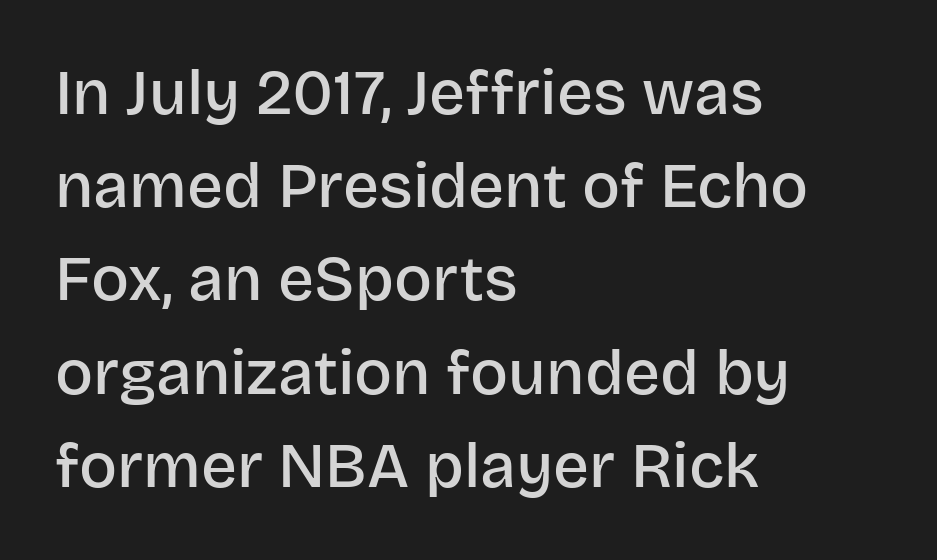
Italic: no, the glyphs are upright roman. Honestly, the row spacing looks completely unremarkable. Here the designer chose a conventional face with non-uniform glyph widths. Stroke thickness is moderately raised; the sample reads as semibold.
